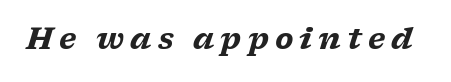
The image shows 29 px heavy, wide serif type, italic (leaning right); set unusually wide letter spacing (+0.21 em), not underlined; low stroke contrast and a medium x-height.
